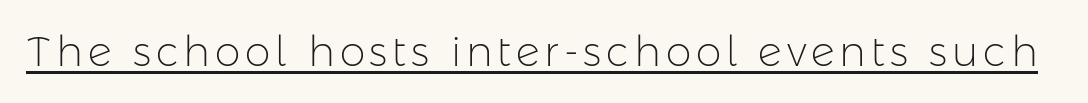
Type style note: lacks serifs. No letter is thick-stroked: the sample isn't bold. A baseline rule has been typeset under these characters. A typesetter would call this proportional, since set widths differ per character.
